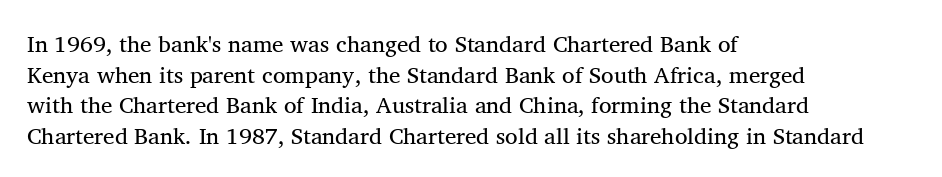
Q: Is the text italic (slanted)? A: No, it is upright.
Q: Is the text underlined? A: No.
Q: How is the paragraph aligned? A: Left-aligned.
Q: Is the spacing between letters normal or unusually wide? A: Normal.
Q: Is the spacing between lines tight, normal or loose? A: Normal.
